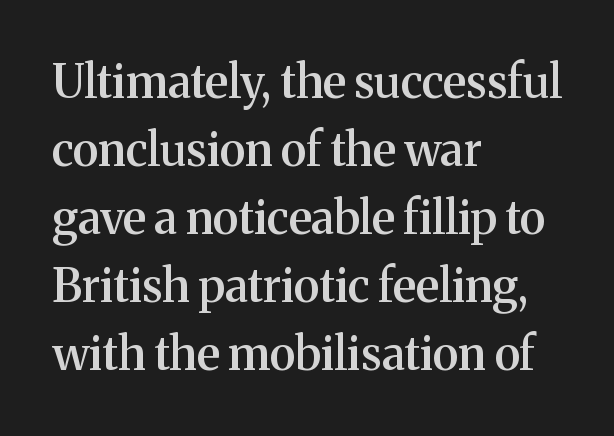
These lines are set flush left with a ragged right edge. The characters look somewhat weighty, a semibold short of true bold. This sample uses plain, unmodified letter spacing. Evenly set lines give the paragraph a standard silhouette.
